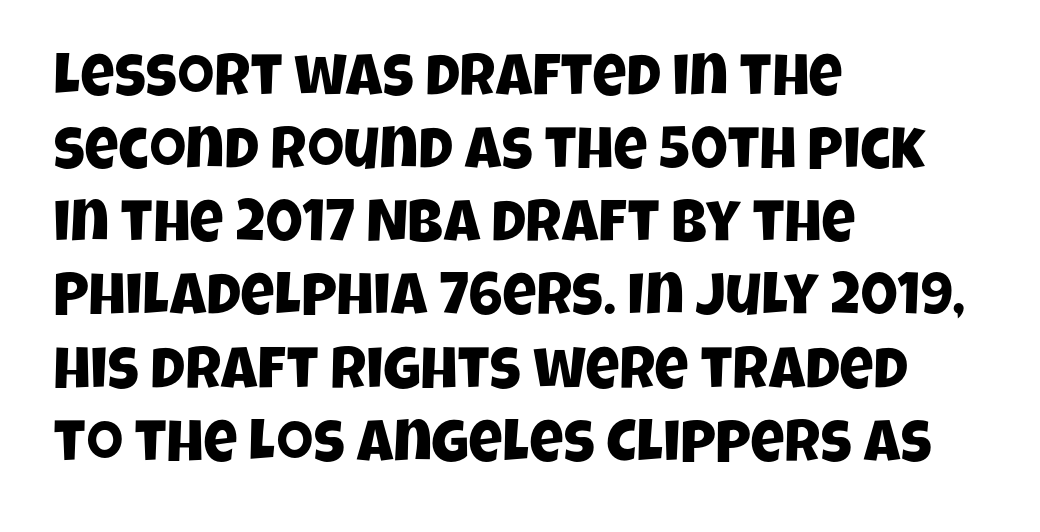
The image shows 59 px condensed sans-serif type; set left-aligned, line spacing 1.24x, normal letter spacing, not underlined; low stroke contrast and a large x-height.
